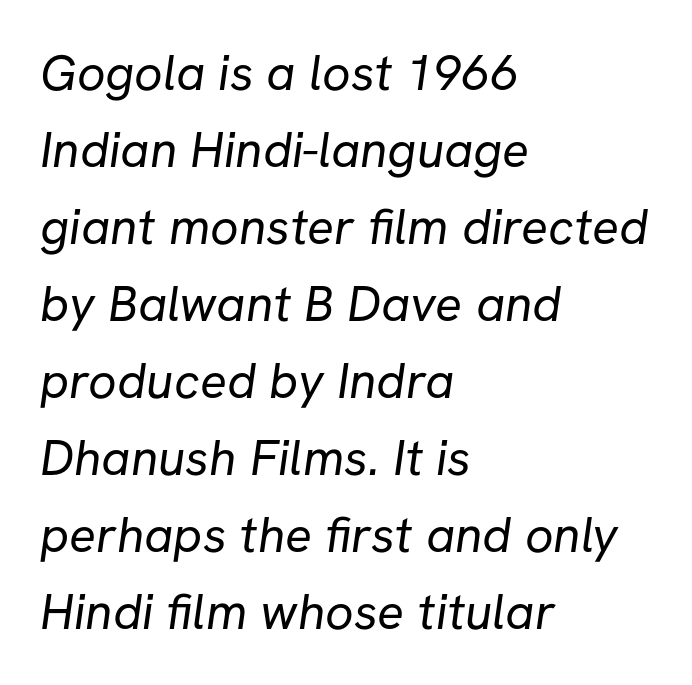
{"serif": "no", "bold": "no", "weight": "regular", "width": "normal", "stroke_contrast": "low", "x_height": "medium", "monospaced": "no", "underline": "no", "align": "left", "line_spacing": "normal", "line_spacing_ratio": 1.54, "letter_spacing": "normal", "letter_spacing_em": 0.0, "glyph_px": 50}
